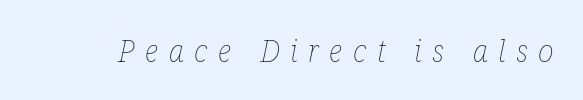
You could only call the tracking loose — the letters float apart. An italicized treatment has been applied to the whole sample. Is this a fixed-width face? No — the glyphs have proportional, varying widths. The space directly below the letters is spotless. Heft: none added — not bold.
